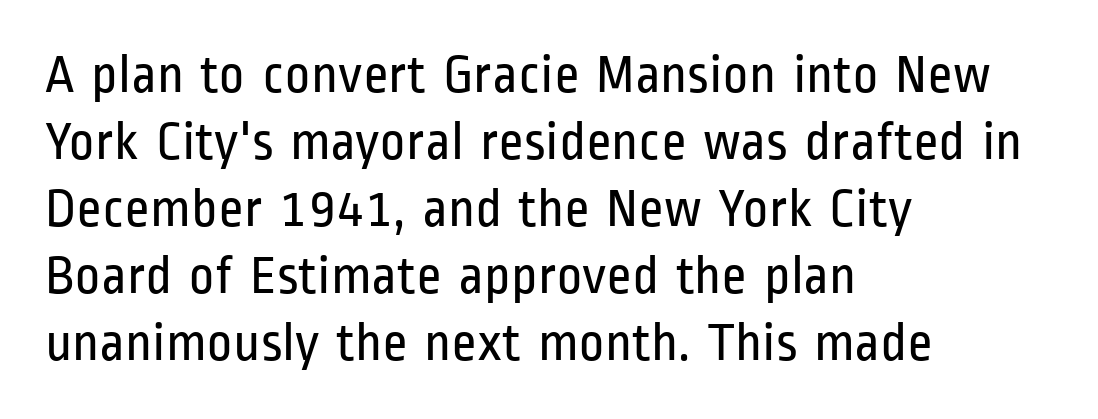
Here the glyphs are tracked normally, forming tight word shapes. Which margin do the lines hug? The left one — the right edge is uneven. Letterform terminals end flat and unadorned throughout the passage. A typesetter would call this proportional, since set widths differ per character.
